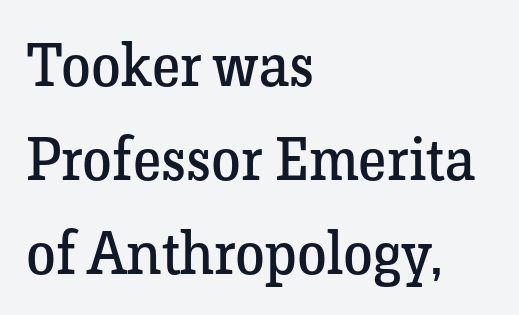
Q: Is the text bold? A: No.
Q: Is the text italic (slanted)? A: No, it is upright.
Q: Is the typeface a serif or a sans-serif typeface? A: Serif.
Q: Is the text underlined? A: No.
Q: How is the paragraph aligned? A: Left-aligned.
Q: Is the spacing between letters normal or unusually wide? A: Normal.
Q: Is the spacing between lines tight, normal or loose? A: Normal.
Q: Width (condensed, normal, or wide)? A: Normal.
Q: Stroke contrast? A: Low.
Q: x-height? A: Medium.
Q: Monospaced? A: No.
